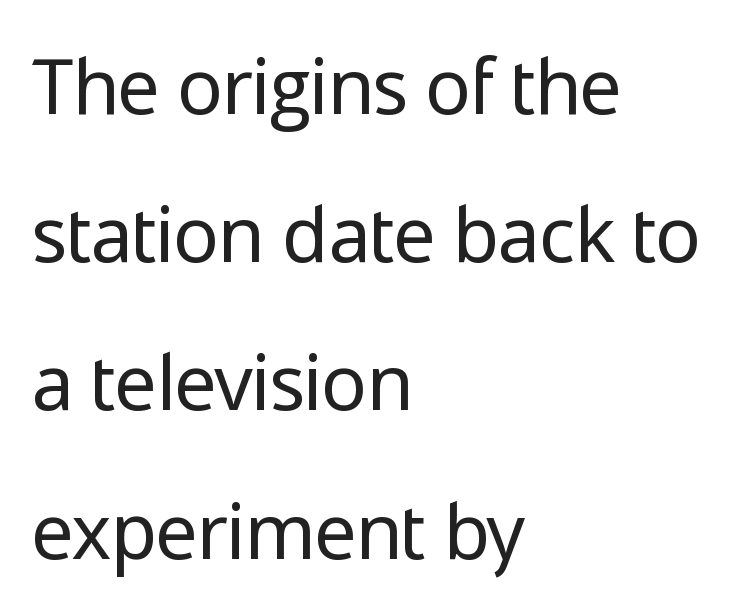
Q: Is the text bold? A: No.
Q: Is the text italic (slanted)? A: No, it is upright.
Q: Is the typeface a serif or a sans-serif typeface? A: Sans-serif.
Q: Is the text underlined? A: No.
Q: How is the paragraph aligned? A: Left-aligned.
Q: Is the spacing between letters normal or unusually wide? A: Normal.
Q: Is the spacing between lines tight, normal or loose? A: Loose.
Q: Width (condensed, normal, or wide)? A: Normal.
Q: Stroke contrast? A: Low.
Q: x-height? A: Medium.
Q: Monospaced? A: No.
